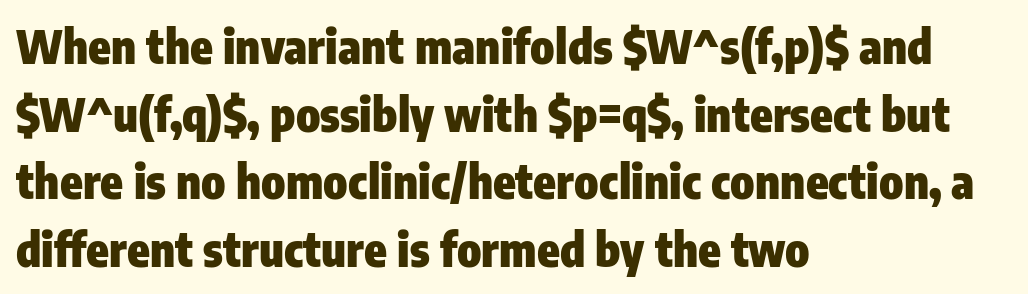
The image shows 46 px heavy, condensed sans-serif type, upright; set left-aligned, normal line spacing (1.47x), normal letter spacing, not underlined; low stroke contrast and a medium x-height.
